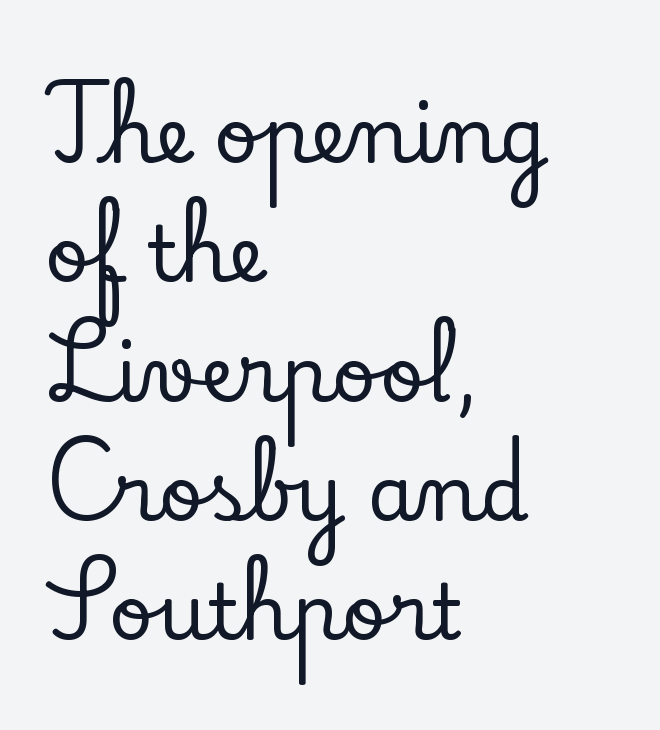
The ragged edge is on the right, which tells us the setting is flush left. The letters advance in unequal steps, a hallmark of proportional type. Evenly set lines give the paragraph a standard silhouette. Type style note: has serifs.
